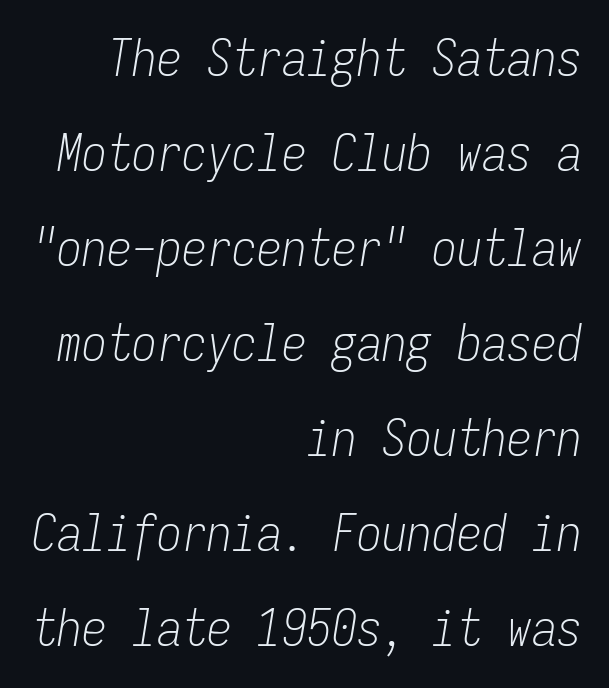
{"italic": "yes", "lean": "right", "slant_degrees": 9, "bold": "no", "weight": "light", "width": "condensed", "stroke_contrast": "low", "x_height": "medium", "monospaced": "yes", "underline": "no", "align": "right", "line_spacing": "loose", "line_spacing_ratio": 1.9, "letter_spacing": "normal", "letter_spacing_em": 0.0, "glyph_px": 50}
